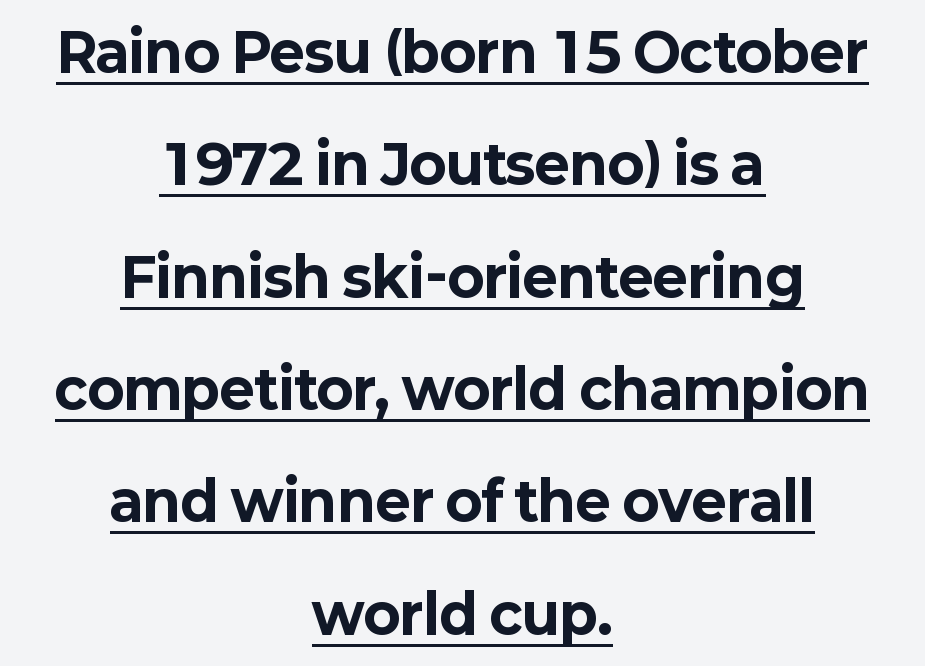
Q: Is the text bold? A: Yes.
Q: Is the text italic (slanted)? A: No, it is upright.
Q: Is the typeface a serif or a sans-serif typeface? A: Sans-serif.
Q: Is the text underlined? A: Yes.
Q: How is the paragraph aligned? A: Centered.
Q: Is the spacing between letters normal or unusually wide? A: Normal.
Q: Is the spacing between lines tight, normal or loose? A: Loose.
Q: Width (condensed, normal, or wide)? A: Normal.
Q: Stroke contrast? A: Low.
Q: x-height? A: Medium.
Q: Monospaced? A: No.
